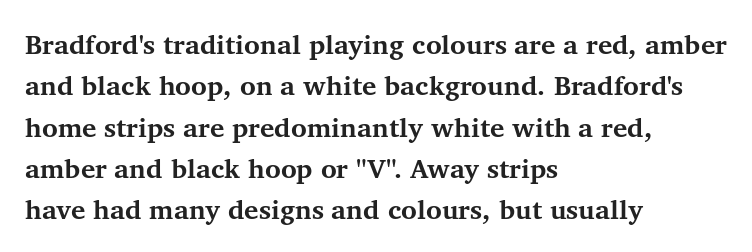
The image shows 27 px bold type, upright; set left-aligned, normal line spacing (1.53x), normal letter spacing, not underlined.
